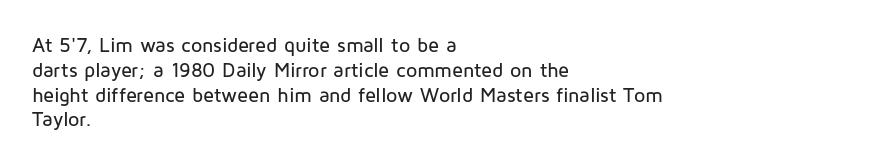
Q: Is the text italic (slanted)? A: No, it is upright.
Q: Is the text underlined? A: No.
Q: How is the paragraph aligned? A: Left-aligned.
Q: Is the spacing between letters normal or unusually wide? A: Normal.
